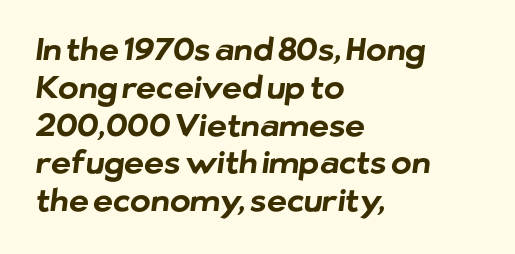
{"serif": "no", "bold": "yes", "weight": "bold", "width": "normal", "stroke_contrast": "low", "x_height": "medium", "monospaced": "no", "underline": "no", "align": "left", "line_spacing_ratio": 1.22, "letter_spacing": "normal", "letter_spacing_em": 0.0, "glyph_px": 31}
